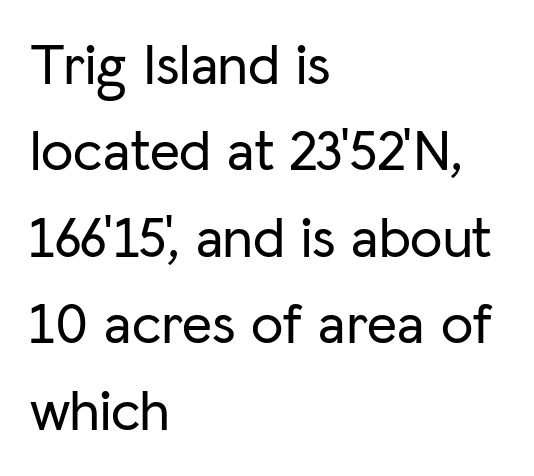
The paragraph has a hard left edge and a soft right edge. Each word holds together tightly as a unit, with standard inter-letter gaps. Line spacing here is normal. Descenders are the only things crossing below the line.
